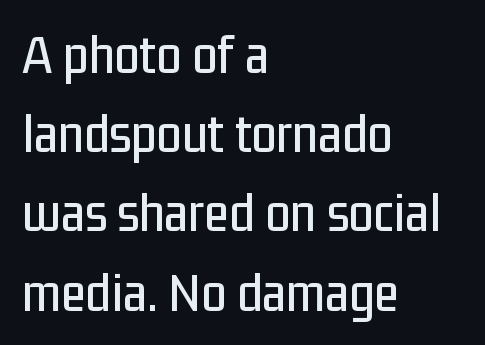
Q: Is the text italic (slanted)? A: No, it is upright.
Q: Is the typeface a serif or a sans-serif typeface? A: Sans-serif.
Q: Is the text underlined? A: No.
Q: How is the paragraph aligned? A: Left-aligned.
Q: Is the spacing between letters normal or unusually wide? A: Normal.
Q: Is the spacing between lines tight, normal or loose? A: Normal.
Q: Width (condensed, normal, or wide)? A: Condensed.
Q: Stroke contrast? A: Low.
Q: x-height? A: Medium.
Q: Monospaced? A: No.
